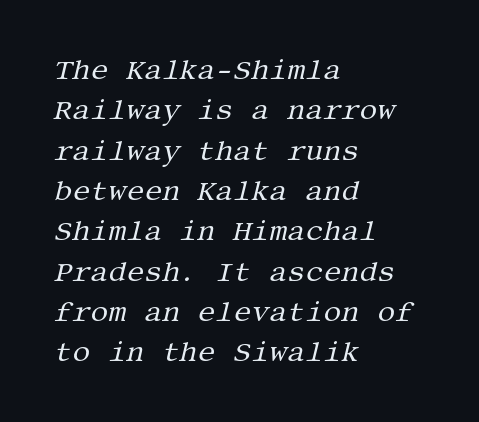
{"serif": "yes", "italic": "yes", "lean": "right", "slant_degrees": 13, "bold": "no", "weight": "regular", "width": "normal", "stroke_contrast": "medium", "x_height": "large", "underline": "no", "align": "left", "line_spacing": "normal", "line_spacing_ratio": 1.44, "letter_spacing": "normal", "letter_spacing_em": 0.0, "glyph_px": 28}
